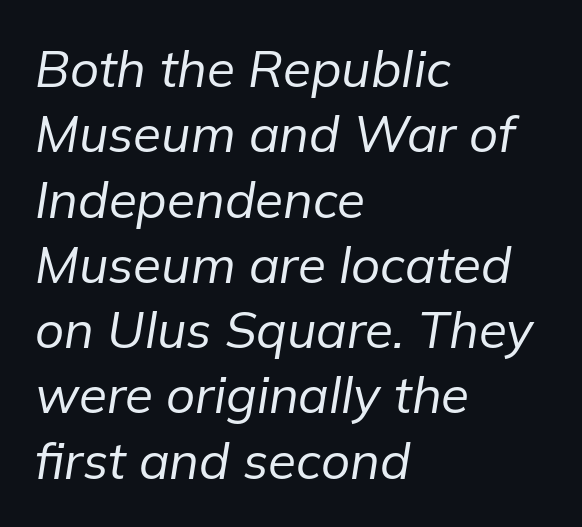
Q: Is the text bold? A: No.
Q: Is the text italic (slanted)? A: Yes, it leans right by about 9 degrees.
Q: Is the text underlined? A: No.
Q: How is the paragraph aligned? A: Left-aligned.
Q: Is the spacing between letters normal or unusually wide? A: Normal.
Q: Is the spacing between lines tight, normal or loose? A: Normal.
Q: Width (condensed, normal, or wide)? A: Normal.
Q: Stroke contrast? A: Low.
Q: x-height? A: Medium.
Q: Monospaced? A: No.
